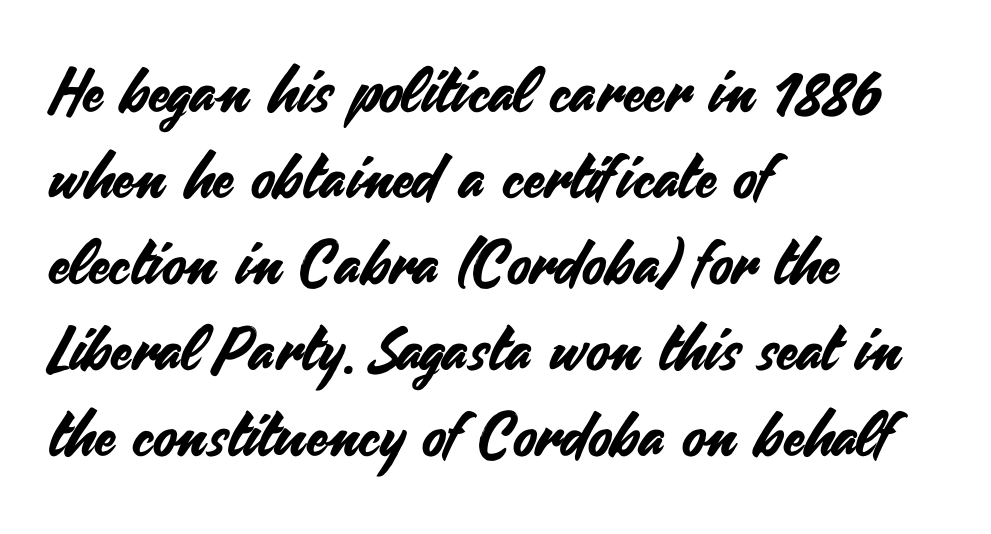
{"serif": "no", "width": "normal", "stroke_contrast": "medium", "x_height": "small", "monospaced": "no", "underline": "no", "align": "left", "line_spacing": "normal", "line_spacing_ratio": 1.41, "letter_spacing": "normal", "letter_spacing_em": 0.0, "glyph_px": 61}
